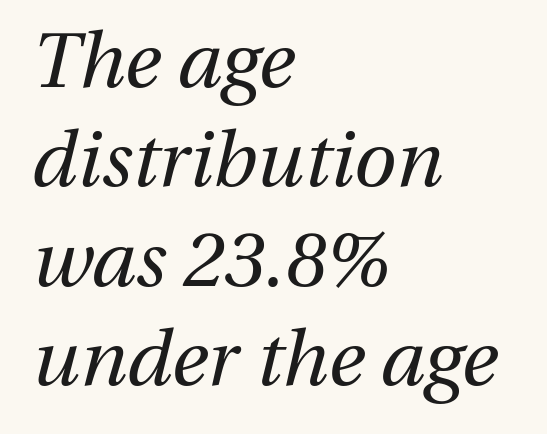
{"italic": "yes", "lean": "right", "slant_degrees": 13, "bold": "no", "weight": "regular", "width": "normal", "stroke_contrast": "medium", "x_height": "medium", "monospaced": "no", "underline": "no", "align": "left", "line_spacing": "normal", "line_spacing_ratio": 1.29, "letter_spacing": "normal", "letter_spacing_em": 0.0, "glyph_px": 77}
